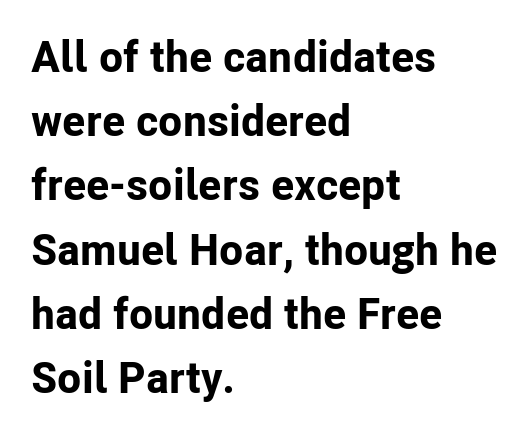
{"serif": "no", "italic": "no", "bold": "yes", "weight": "bold", "width": "normal", "stroke_contrast": "low", "x_height": "medium", "monospaced": "no", "underline": "no", "align": "left", "line_spacing": "normal", "line_spacing_ratio": 1.46, "letter_spacing": "normal", "letter_spacing_em": 0.0, "glyph_px": 44}
